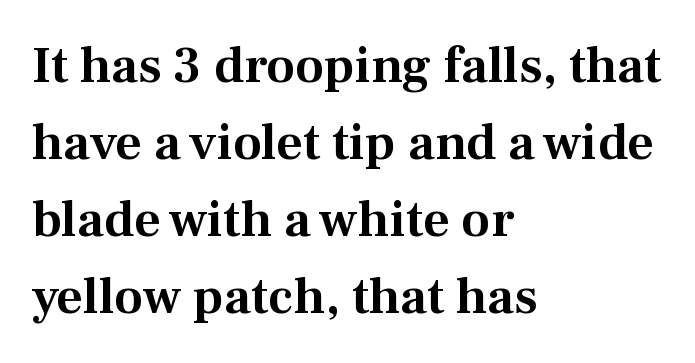
The ragged edge is on the right, which tells us the setting is flush left. Notice how descenders clear the ascenders below comfortably — that's standard leading. These lines keep a tight, regular rhythm from letter to letter. Any mark beneath the type? The region is blank. Posture: vertical. You could not count columns in this text — the font is proportionally spaced.
